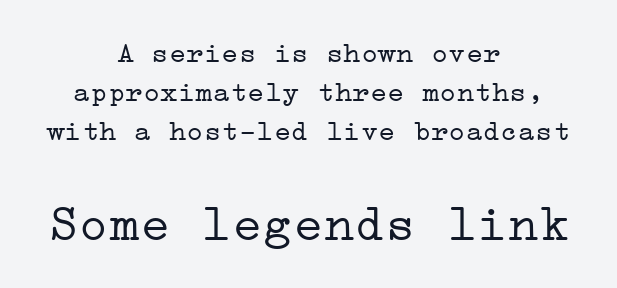
The image shows 51 px light, wide serif type, upright; set centered, normal line spacing (1.34x), normal letter spacing, not underlined; the second (bottom) block is 1.76x larger; low stroke contrast and a medium x-height.
